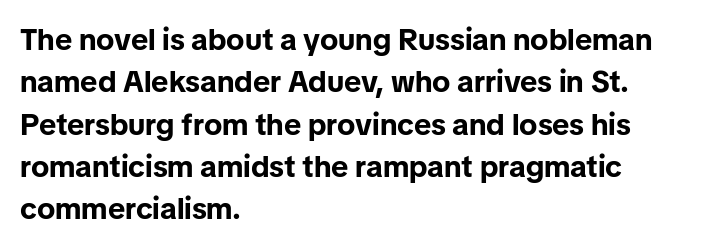
{"serif": "no", "italic": "no", "bold": "yes", "weight": "bold", "width": "normal", "stroke_contrast": "low", "x_height": "medium", "monospaced": "no", "underline": "no", "align": "left", "line_spacing": "normal", "line_spacing_ratio": 1.41, "letter_spacing": "normal", "letter_spacing_em": 0.0, "glyph_px": 30}
